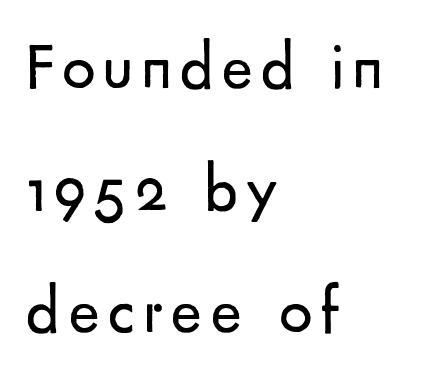
The strokes carry an ordinary text weight at most. The passage shown is typed in a proportional face where columns would drift. Designer's note — italics off, roman on. The passage is arranged the way most books set body copy — flush left. Type without underlining. The face used here is a sans, in the tradition of grotesques and geometrics.
